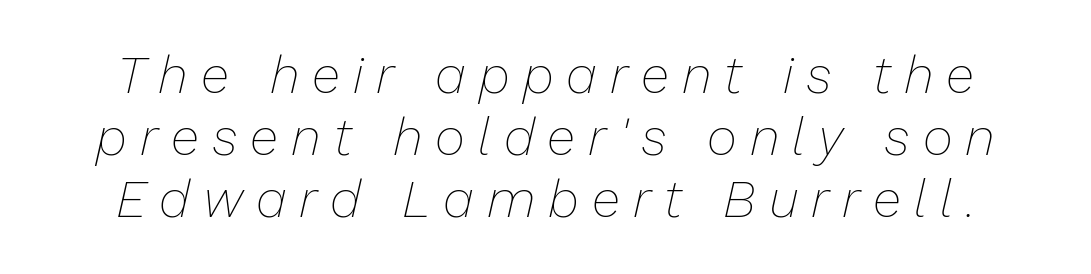
{"italic": "yes", "lean": "right", "slant_degrees": 13, "bold": "no", "weight": "thin", "width": "normal", "stroke_contrast": "low", "x_height": "medium", "monospaced": "no", "underline": "no", "line_spacing_ratio": 1.19, "letter_spacing": "wide", "letter_spacing_em": 0.25, "glyph_px": 52}
